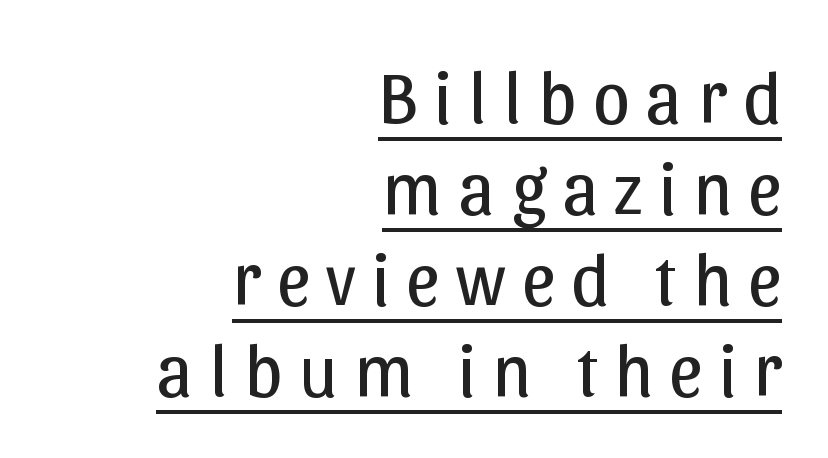
{"serif": "no", "italic": "no", "bold": "no", "weight": "regular", "width": "normal", "stroke_contrast": "low", "x_height": "medium", "monospaced": "no", "underline": "yes", "align": "right", "line_spacing_ratio": 1.23, "letter_spacing": "wide", "letter_spacing_em": 0.22, "glyph_px": 74}
